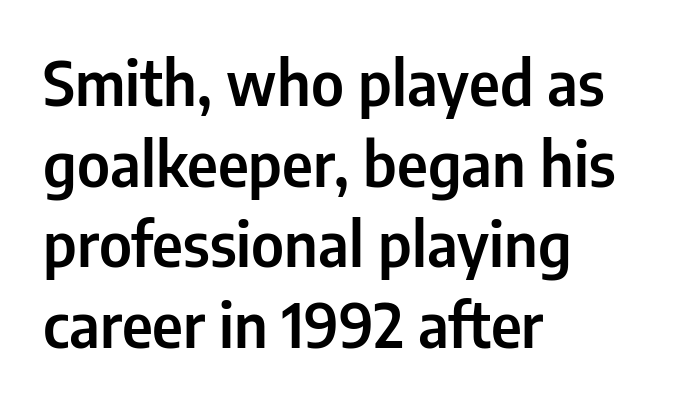
Looks like regular typesetting: each glyph gets only the width it needs. Honestly, the row spacing looks completely unremarkable. Does the copy run flush right? No — it runs flush left. These lines are composed in type without serifs. Letter spacing: default. You can tell it's not italic because the verticals are truly vertical.
